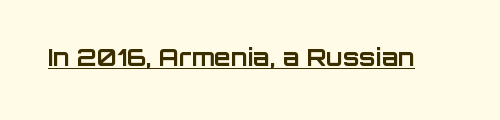
The image shows 24 px bold type, upright; set normal letter spacing, underlined.
